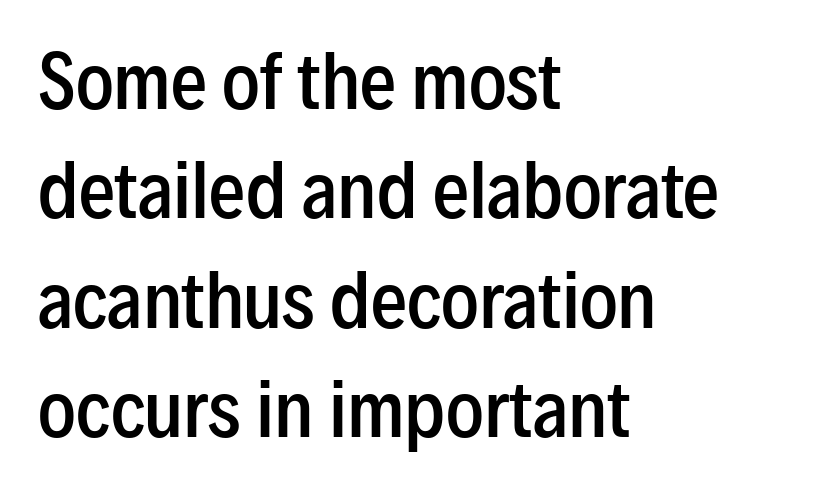
Set as a demibold, roughly 600 on the weight scale. Notice how descenders clear the ascenders below comfortably — that's standard leading. Character widths vary here, with narrow letters taking less room than wide ones. The tracking reads as untouched default to a designer's eye.
